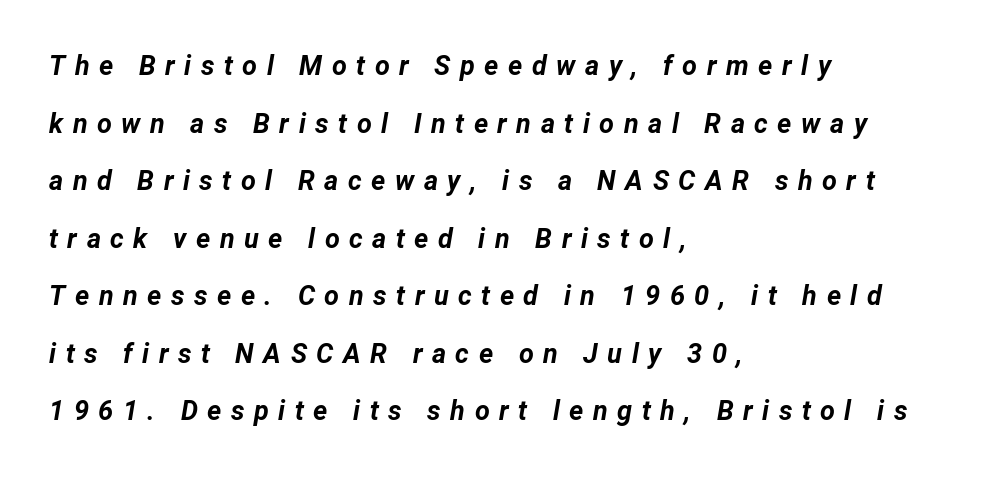
Line spacing here is loose. The rag falls on the right side of this text block. Type without underlining. Compared with ordinary roman type, these characters are visibly tilted. What weight is shown? A full bold with thick strokes. Tracking here is generous; glyphs stand well apart from one another.
